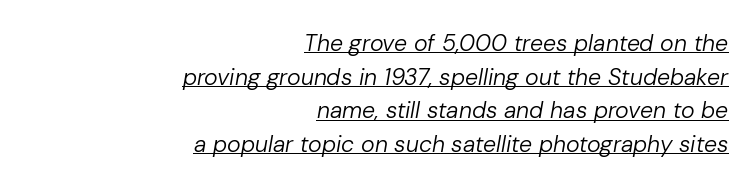
{"italic": "yes", "lean": "right", "slant_degrees": 10, "bold": "no", "underline": "yes", "align": "right", "line_spacing": "normal", "line_spacing_ratio": 1.46, "letter_spacing": "normal", "letter_spacing_em": 0.0, "glyph_px": 23}
